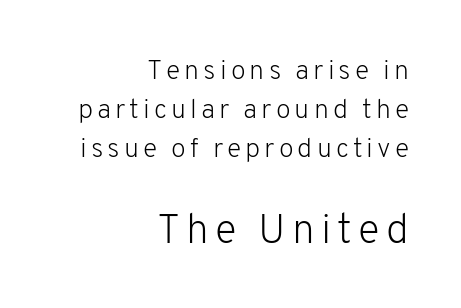
The following chunk of copy outweighs the initial chunk in type size. If you drew a ruler down the right edge, every line would touch it. The letters stand upright; this is a roman face. Note the varied advance widths — an 'i' is clearly narrower than an 'm'. This rendering features lettering with no underline.
